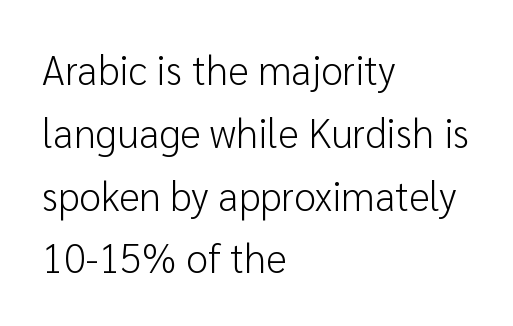
The image shows 40 px light sans-serif type, upright; set left-aligned, normal line spacing (1.57x), normal letter spacing, not underlined; low stroke contrast and a medium x-height.
